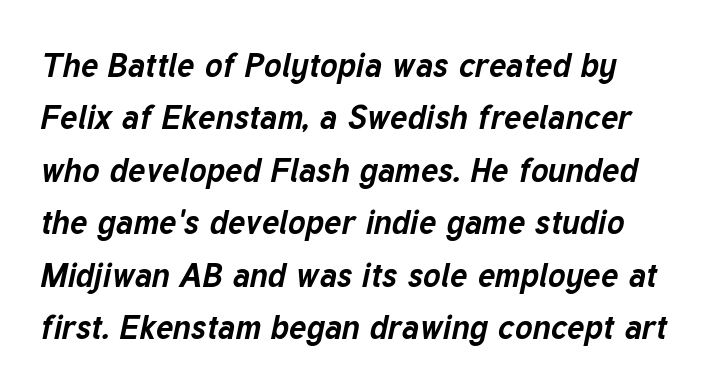
Compared with an ordinary text face, these strokes are far heavier — a full bold. Character widths vary here, with narrow letters taking less room than wide ones. A typesetter would call this zero additional tracking. Interline gaps are of average width in this sample. Beneath every word, the page is bare.
